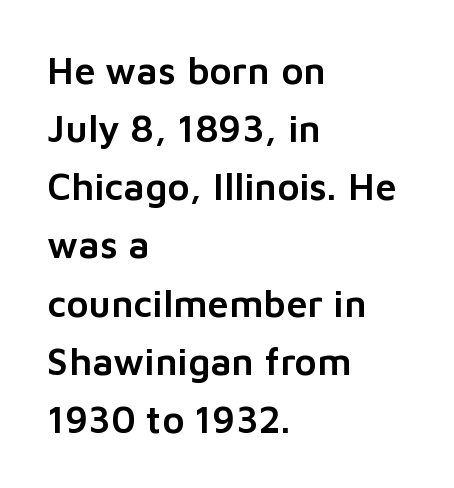
{"serif": "no", "italic": "no", "width": "normal", "stroke_contrast": "low", "x_height": "medium", "monospaced": "no", "underline": "no", "align": "left", "line_spacing": "normal", "line_spacing_ratio": 1.53, "letter_spacing": "normal", "letter_spacing_em": 0.0, "glyph_px": 38}
